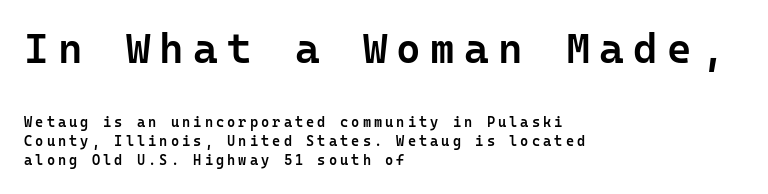
The image shows 42 px semibold sans-serif type, upright, monospaced; set left-aligned, normal line spacing (1.35x), unusually wide letter spacing (+0.22 em), not underlined; the first (top) block is 3.0x larger; low stroke contrast and a medium x-height.
